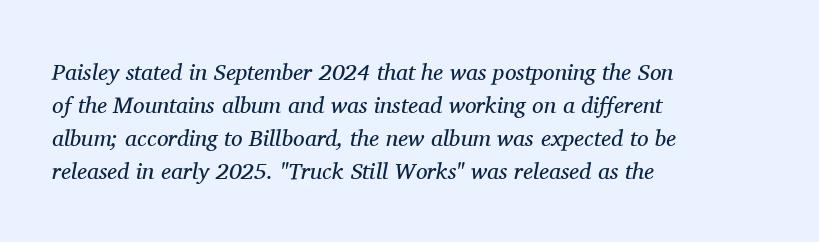
{"italic": "yes", "lean": "right", "slant_degrees": 11, "bold": "no", "underline": "no", "align": "left", "line_spacing": "normal", "line_spacing_ratio": 1.43, "letter_spacing": "normal", "letter_spacing_em": 0.0, "glyph_px": 23}
